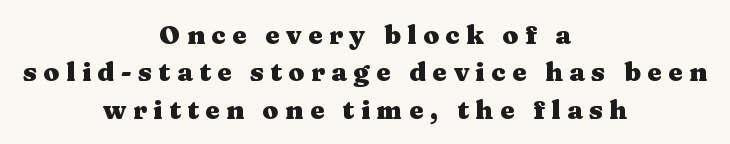
Visually the block forms a symmetrical silhouette, jagged on both flanks. These lines carry a lot of weight — the face is fully bold. Does the leading feel generous? No, just average. Type without underlining.
